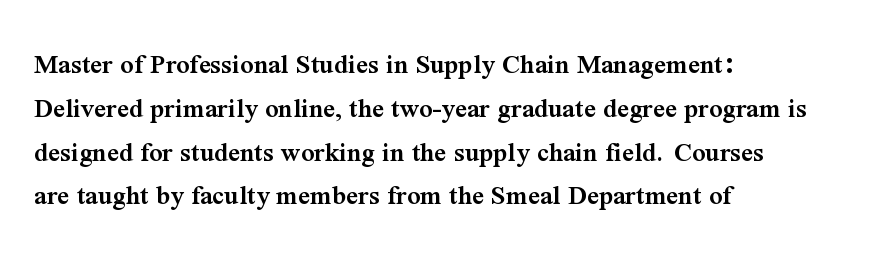
{"serif": "yes", "italic": "no", "bold": "semi", "weight": "semibold", "width": "normal", "stroke_contrast": "medium", "x_height": "medium", "monospaced": "no", "underline": "no", "align": "left", "line_spacing": "normal", "line_spacing_ratio": 1.51, "letter_spacing": "normal", "letter_spacing_em": 0.0, "glyph_px": 29}
